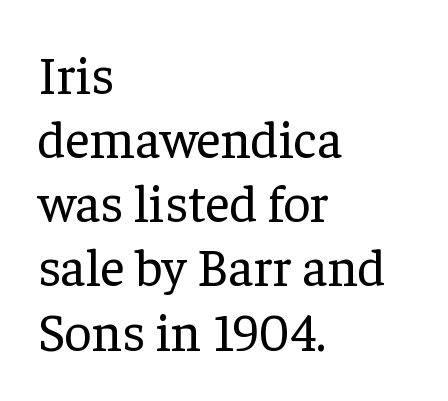
The image shows 53 px regular-weight serif type, upright; set left-aligned, line spacing 1.21x, normal letter spacing, not underlined; low stroke contrast and a medium x-height.
